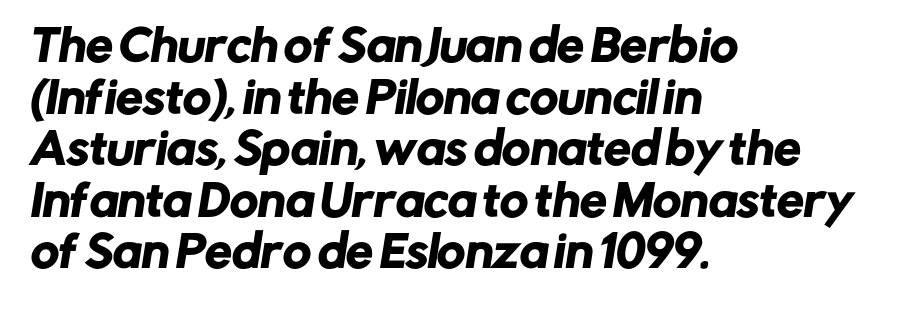
Leftover space on each line is placed entirely after the last word. Tracking value appears to be zero — textbook default spacing. What kind of face is this? One without serifs — a sans. Each row of text sits above clean, open space.
